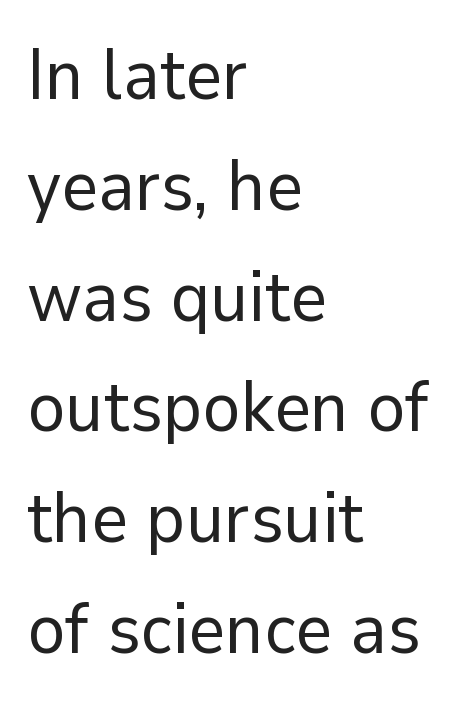
Is there any slant? The stems are plumb. Type style note: lacks serifs. The gap between lines stays unmarked. The strokes are not fattened; the text isn't bold. Nothing unusual about the tracking: characters are spaced as the font intends.
